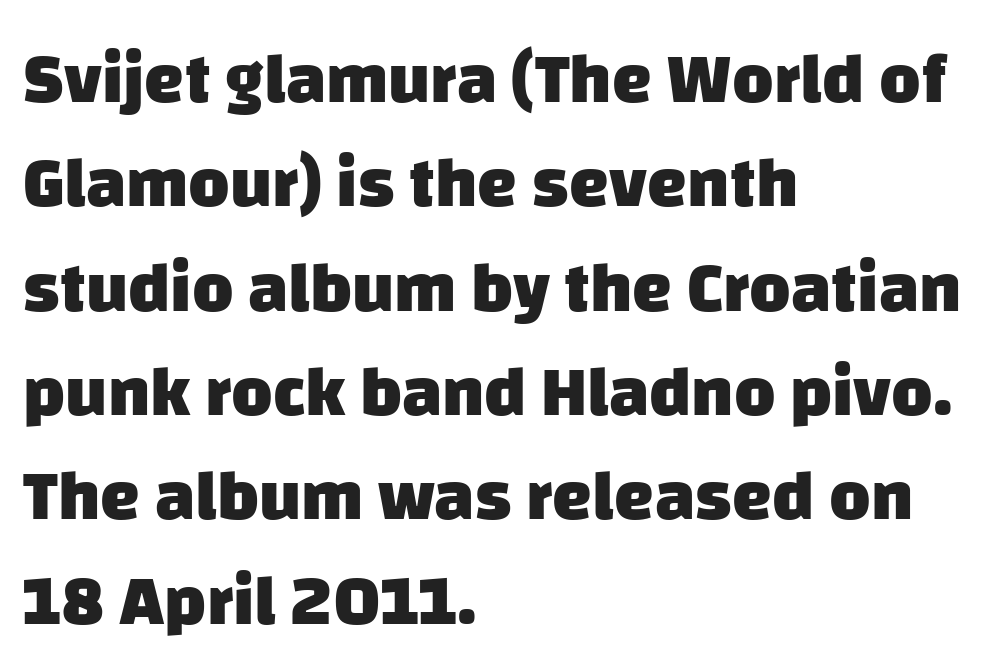
The image shows 71 px heavy sans-serif type; set left-aligned, normal line spacing (1.47x), normal letter spacing, not underlined; low stroke contrast and a large x-height.
